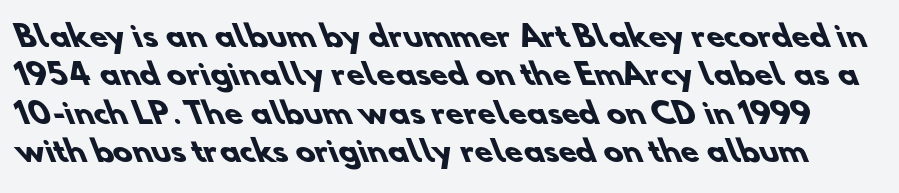
The image shows 29 px heavy sans-serif type; set normal line spacing (1.32x), normal letter spacing, not underlined; low stroke contrast and a small x-height.
